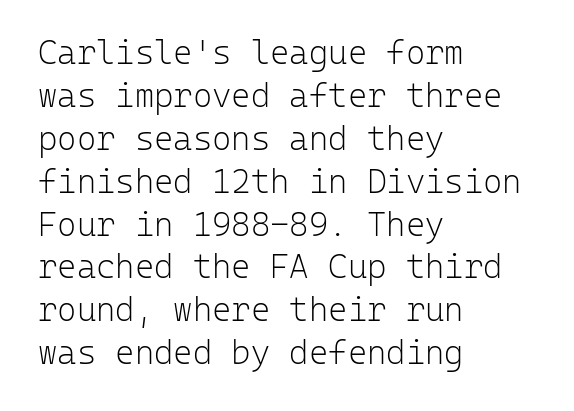
Q: Is the text bold? A: No.
Q: Is the text italic (slanted)? A: No, it is upright.
Q: Is the typeface a serif or a sans-serif typeface? A: Sans-serif.
Q: Is the text underlined? A: No.
Q: How is the paragraph aligned? A: Left-aligned.
Q: Is the spacing between letters normal or unusually wide? A: Normal.
Q: Is the spacing between lines tight, normal or loose? A: Normal.
Q: Width (condensed, normal, or wide)? A: Normal.
Q: Stroke contrast? A: Low.
Q: x-height? A: Medium.
Q: Monospaced? A: Yes.
